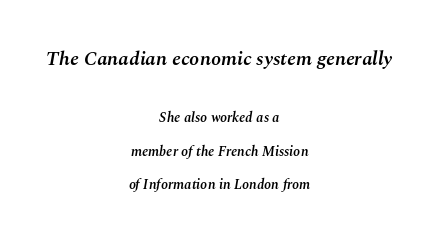
{"italic": "yes", "lean": "right", "slant_degrees": 10, "bold": "semi", "underline": "no", "align": "center", "line_spacing": "loose", "line_spacing_ratio": 2.4, "letter_spacing": "normal", "letter_spacing_em": 0.0, "larger_block": "first", "size_ratio": 1.43, "glyph_px": 20}
